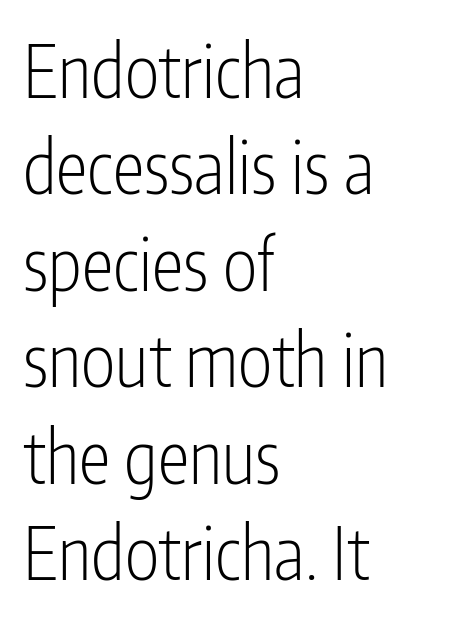
The image shows 72 px light, condensed sans-serif type, upright; set left-aligned, normal line spacing (1.34x), normal letter spacing, not underlined; low stroke contrast and a medium x-height.
